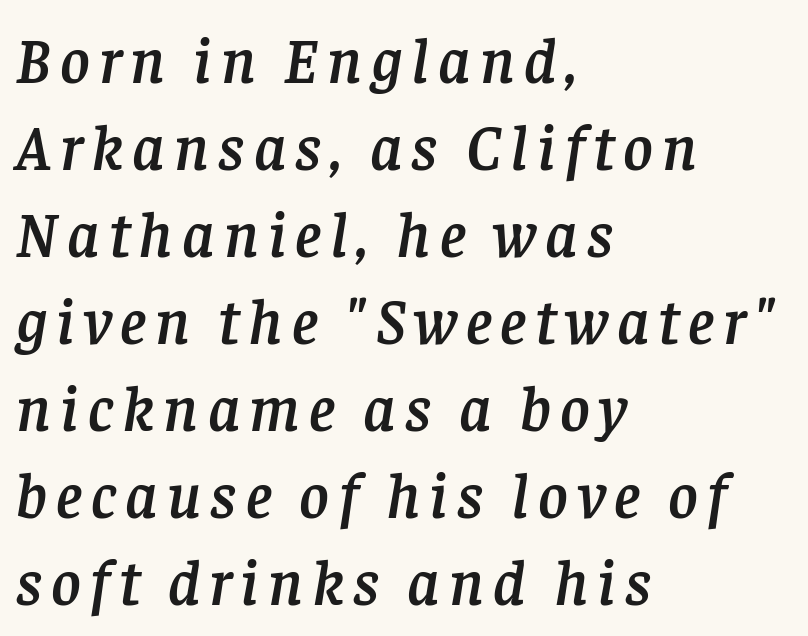
Honestly, there is no underline to notice here at all. The leading is moderate, giving the passage an even texture. Looks like regular typesetting: each glyph gets only the width it needs. In CSS terms this would be text-align: left. Posture: slanted. This is serif lettering, the kind often seen in printed books.
